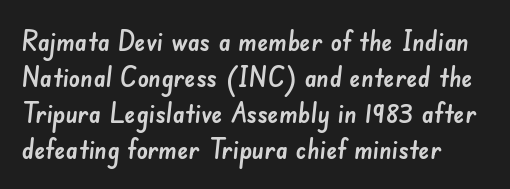
{"serif": "no", "width": "normal", "stroke_contrast": "low", "x_height": "small", "monospaced": "no", "underline": "no", "line_spacing": "normal", "line_spacing_ratio": 1.29, "letter_spacing": "normal", "letter_spacing_em": 0.0, "glyph_px": 28}
